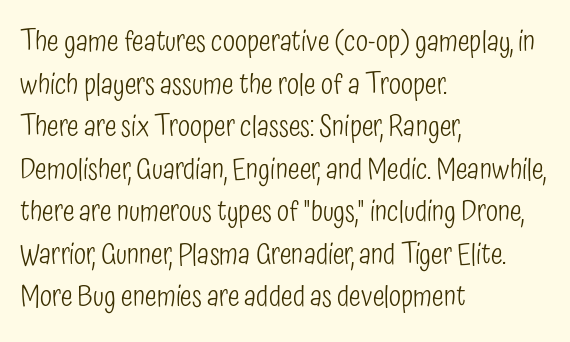
{"serif": "no", "italic": "no", "bold": "no", "weight": "light", "width": "condensed", "stroke_contrast": "low", "x_height": "medium", "monospaced": "no", "underline": "no", "align": "left", "line_spacing": "normal", "line_spacing_ratio": 1.52, "letter_spacing": "normal", "letter_spacing_em": 0.0, "glyph_px": 28}
